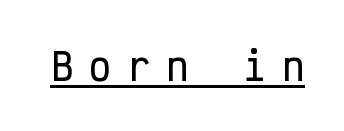
{"serif": "no", "italic": "no", "width": "condensed", "stroke_contrast": "low", "x_height": "medium", "monospaced": "yes", "underline": "yes", "letter_spacing": "wide", "letter_spacing_em": 0.44, "glyph_px": 37}
